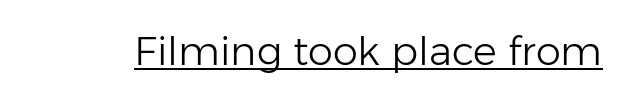
{"serif": "no", "italic": "no", "bold": "no", "weight": "light", "width": "normal", "stroke_contrast": "low", "x_height": "medium", "monospaced": "no", "underline": "yes", "letter_spacing": "normal", "letter_spacing_em": 0.0, "glyph_px": 40}
